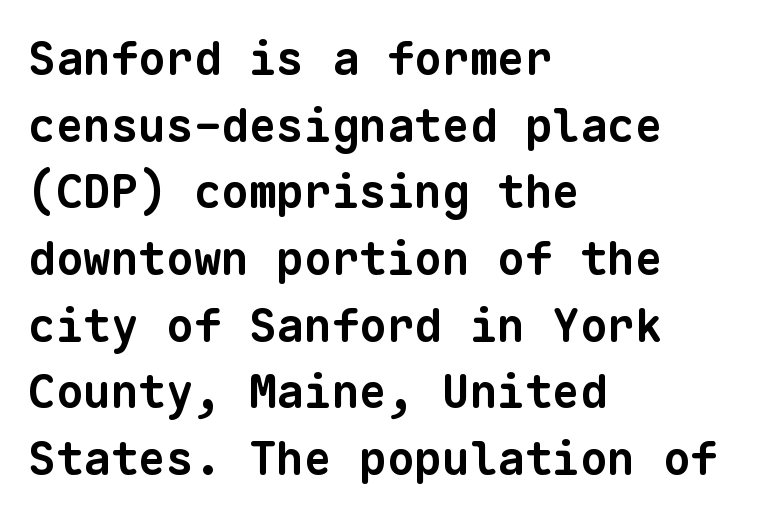
{"serif": "no", "bold": "yes", "weight": "bold", "width": "normal", "stroke_contrast": "low", "x_height": "medium", "monospaced": "yes", "underline": "no", "align": "left", "line_spacing": "normal", "line_spacing_ratio": 1.45, "letter_spacing": "normal", "letter_spacing_em": 0.0, "glyph_px": 46}
